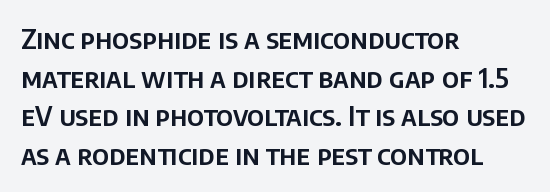
Q: Is the text italic (slanted)? A: No, it is upright.
Q: Is the text underlined? A: No.
Q: How is the paragraph aligned? A: Left-aligned.
Q: Is the spacing between letters normal or unusually wide? A: Normal.
Q: Is the spacing between lines tight, normal or loose? A: Normal.
